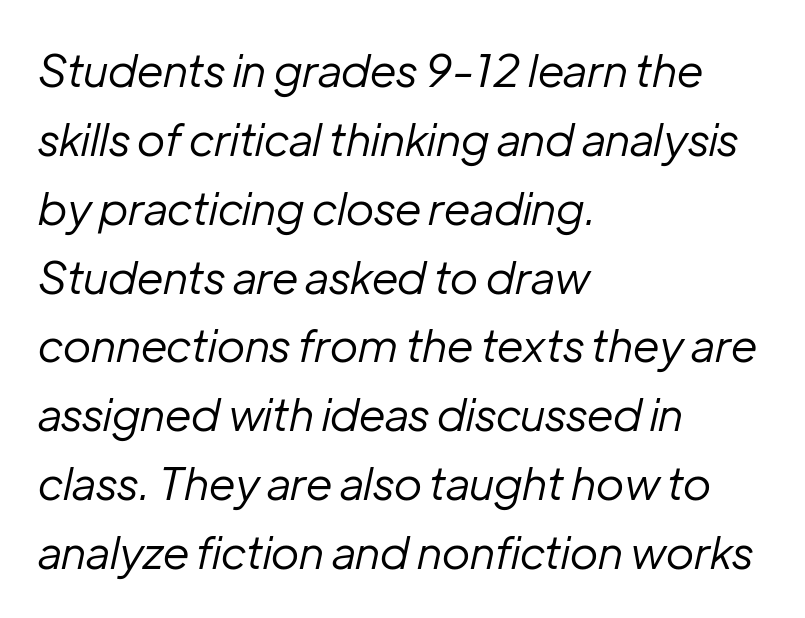
The image shows 45 px regular-weight type, italic (leaning right); set left-aligned, normal line spacing (1.53x), normal letter spacing, not underlined; low stroke contrast and a medium x-height.
